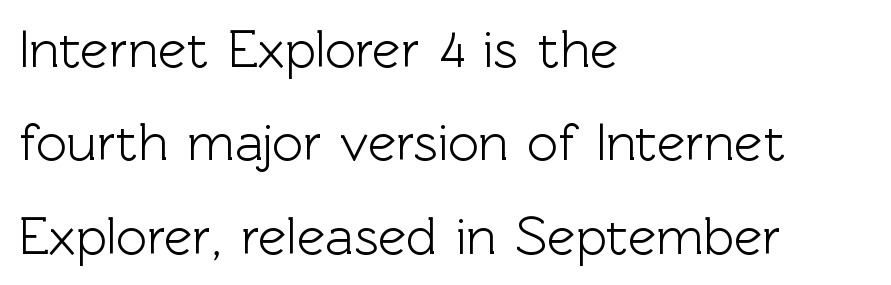
It's the straight-up-and-down kind of type. The passage shown is typed in a proportional face where columns would drift. Which margin do the lines hug? The left one — the right edge is uneven. Plain, unruled lines of type. In terms of letterspacing, this is plain default setting. The letters carry no serifs — their stems end cleanly without finishing strokes.
